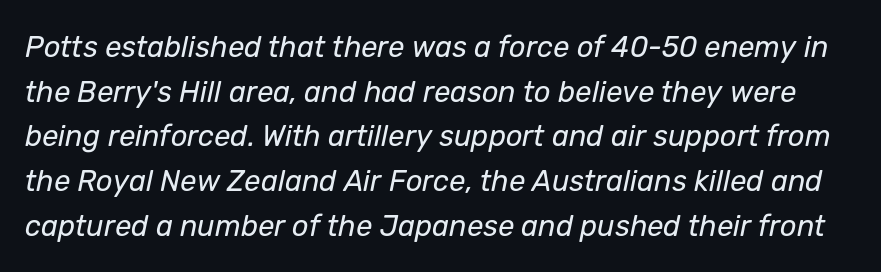
The image shows 29 px regular-weight type, italic (leaning right); set normal line spacing (1.54x), normal letter spacing, not underlined; low stroke contrast and a medium x-height.
